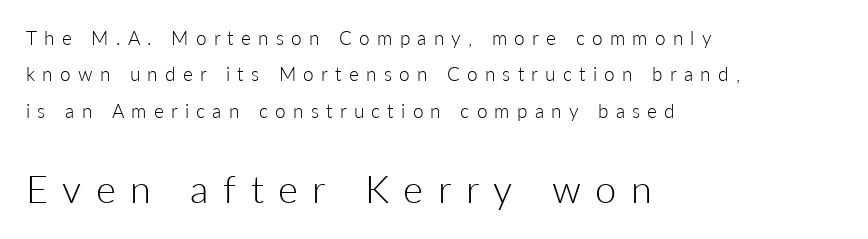
Descenders are the only things crossing below the line. Typeset ragged right — the left edge is the straight one. Weight: in the light-to-regular range. A sans-serif font was chosen for this passage. Proportional: the letters do not fall into vertical columns.
